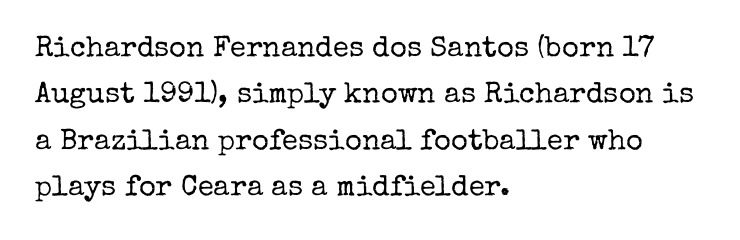
The gaps between neighbouring characters are ordinary and unremarkable. Examine the stroke ends and you'll spot serifs. Looks like regular typesetting: each glyph gets only the width it needs. The weight tops out at a normal text grade. The area under the type is left untouched. A typesetter would call this leading conventional body-copy spacing.
